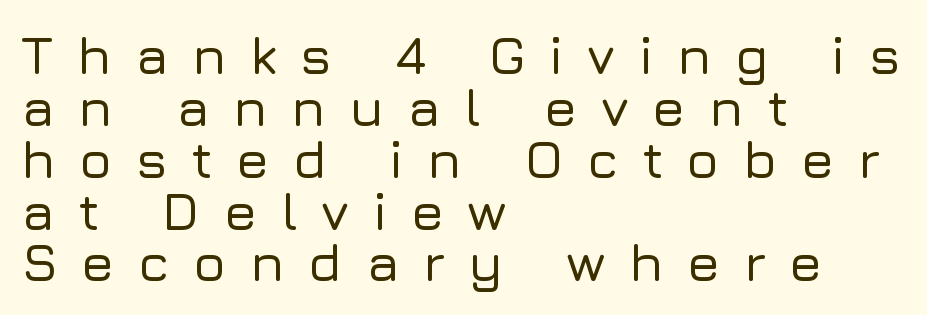
The image shows 54 px sans-serif type, upright; set left-aligned, tight line spacing (0.96x), unusually wide letter spacing (+0.43 em), not underlined; low stroke contrast and a medium x-height.
